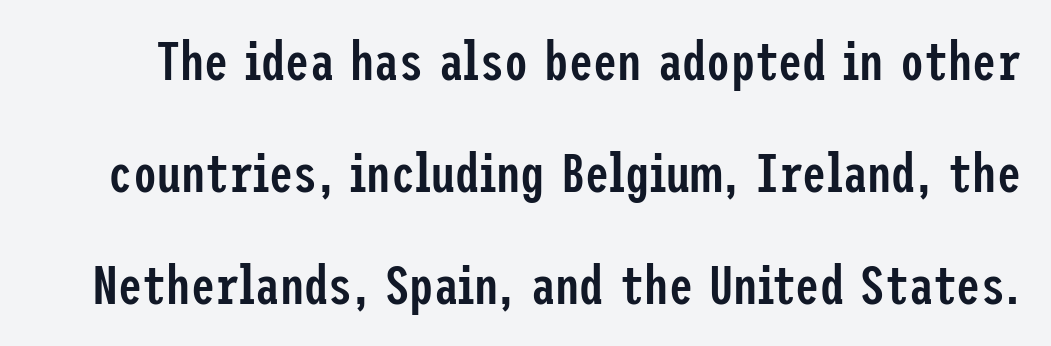
{"serif": "no", "italic": "no", "bold": "semi", "weight": "semibold", "width": "condensed", "stroke_contrast": "low", "x_height": "medium", "underline": "no", "line_spacing": "loose", "line_spacing_ratio": 2.07, "letter_spacing": "normal", "letter_spacing_em": 0.0, "glyph_px": 54}
